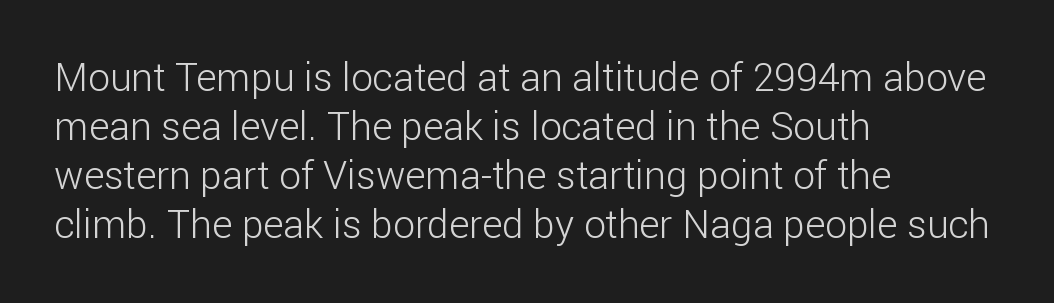
The image shows 39 px light sans-serif type, upright; set left-aligned, normal line spacing (1.26x), normal letter spacing, not underlined; low stroke contrast and a medium x-height.
